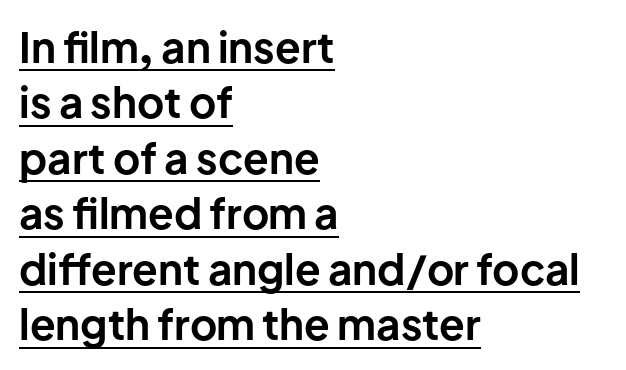
Q: Is the text bold? A: Yes.
Q: Is the text italic (slanted)? A: No, it is upright.
Q: Is the typeface a serif or a sans-serif typeface? A: Sans-serif.
Q: Is the text underlined? A: Yes.
Q: How is the paragraph aligned? A: Left-aligned.
Q: Is the spacing between letters normal or unusually wide? A: Normal.
Q: Is the spacing between lines tight, normal or loose? A: Normal.
Q: Width (condensed, normal, or wide)? A: Normal.
Q: Stroke contrast? A: Low.
Q: x-height? A: Medium.
Q: Monospaced? A: No.
